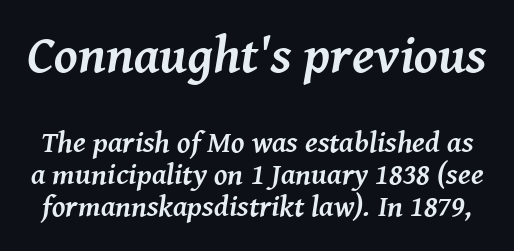
{"serif": "yes", "italic": "yes", "lean": "right", "slant_degrees": 8, "bold": "yes", "weight": "semibold", "width": "normal", "stroke_contrast": "medium", "x_height": "medium", "monospaced": "no", "underline": "no", "line_spacing": "tight", "line_spacing_ratio": 1.08, "letter_spacing": "normal", "letter_spacing_em": 0.0, "larger_block": "first", "size_ratio": 1.77, "glyph_px": 53}
